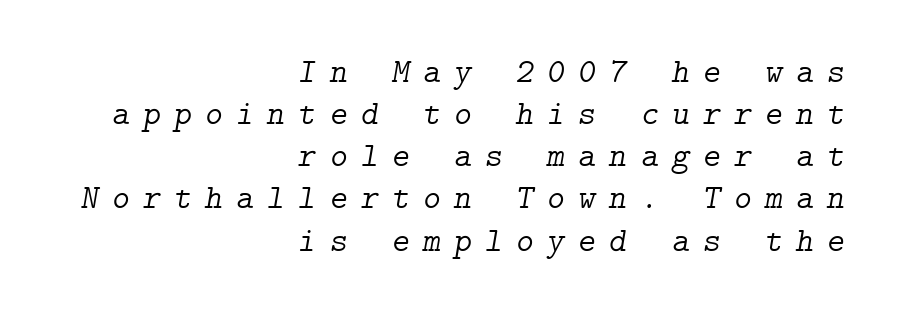
Observe the lean: these are italic letterforms. Tracking value appears strongly positive — letters spread wide. Layout note: lines flush right. Stems and bowls with no extra thickness — not bold.
